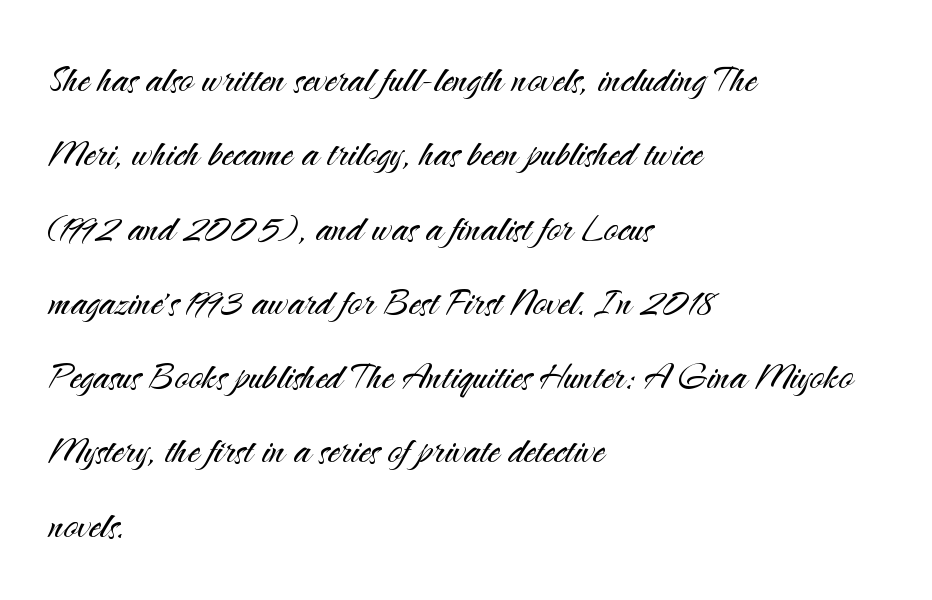
Q: Is the text bold? A: No.
Q: Is the text italic (slanted)? A: Yes.
Q: Is the typeface a serif or a sans-serif typeface? A: Sans-serif.
Q: Is the text underlined? A: No.
Q: How is the paragraph aligned? A: Left-aligned.
Q: Is the spacing between letters normal or unusually wide? A: Normal.
Q: Is the spacing between lines tight, normal or loose? A: Normal.
Q: Width (condensed, normal, or wide)? A: Normal.
Q: Stroke contrast? A: Medium.
Q: x-height? A: Small.
Q: Monospaced? A: No.
